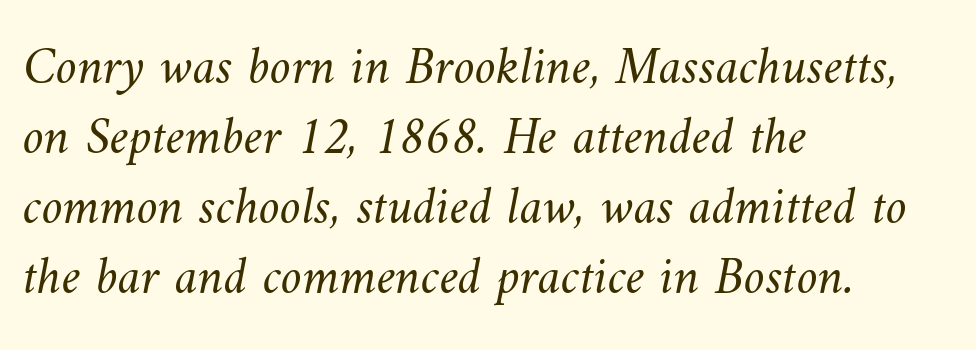
{"bold": "no", "weight": "light", "width": "normal", "stroke_contrast": "medium", "x_height": "small", "monospaced": "no", "underline": "no", "align": "left", "line_spacing": "normal", "line_spacing_ratio": 1.32, "letter_spacing": "normal", "letter_spacing_em": 0.0, "glyph_px": 53}
